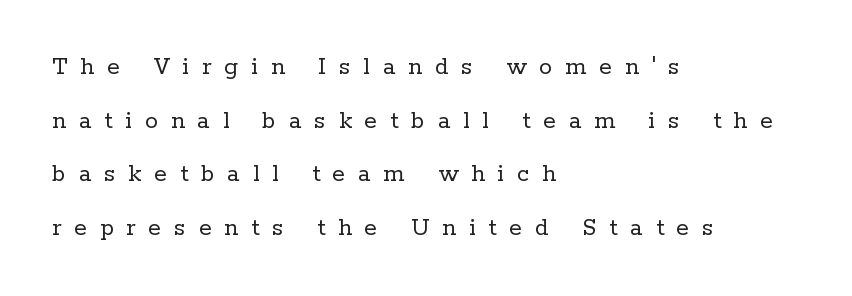
Q: Is the text bold? A: No.
Q: Is the text italic (slanted)? A: No, it is upright.
Q: Is the text underlined? A: No.
Q: How is the paragraph aligned? A: Left-aligned.
Q: Is the spacing between letters normal or unusually wide? A: Unusually wide.
Q: Is the spacing between lines tight, normal or loose? A: Loose.
